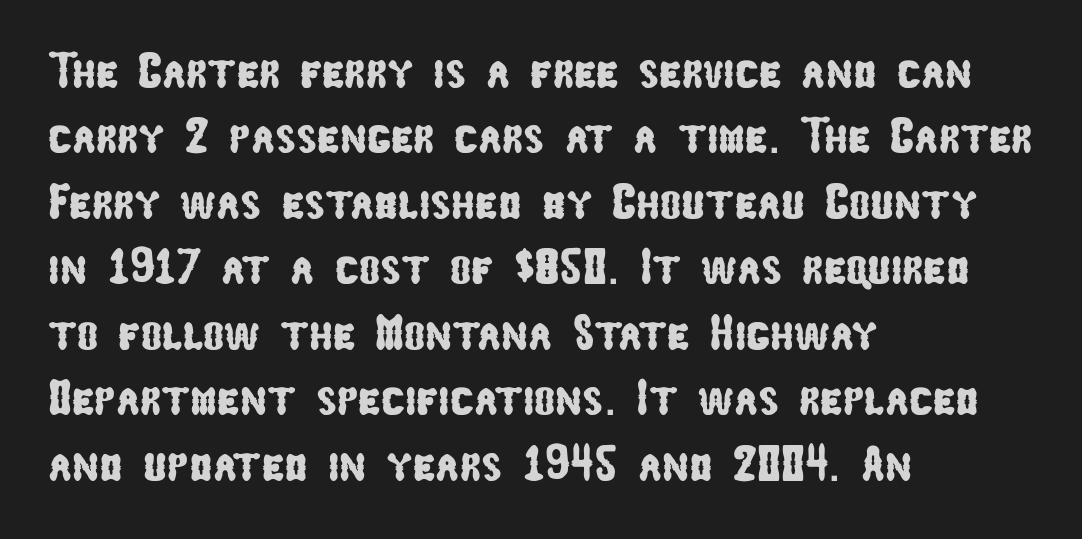
These lines are set flush left with a ragged right edge. The zone under the glyphs is completely vacant. The letters advance in unequal steps, a hallmark of proportional type. Tracking value appears to be zero — textbook default spacing. This rendering employs a face without finishing strokes, i.e., a sans-serif.
